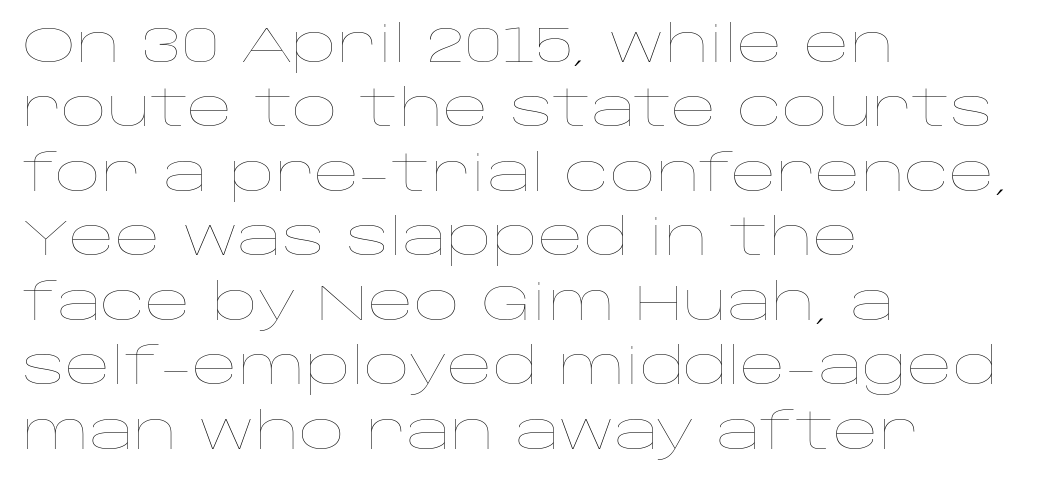
Q: Is the text bold? A: No.
Q: Is the text italic (slanted)? A: No, it is upright.
Q: Is the text underlined? A: No.
Q: How is the paragraph aligned? A: Left-aligned.
Q: Is the spacing between letters normal or unusually wide? A: Normal.
Q: Is the spacing between lines tight, normal or loose? A: Normal.
Q: Width (condensed, normal, or wide)? A: Wide.
Q: Stroke contrast? A: Low.
Q: x-height? A: Large.
Q: Monospaced? A: No.
